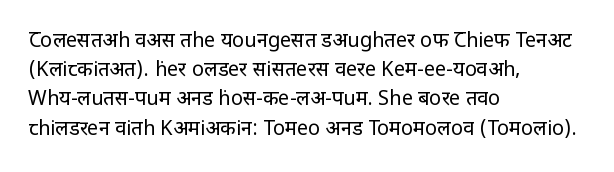
The image shows 20 px text type, upright; set left-aligned, normal line spacing (1.46x), normal letter spacing, not underlined.
